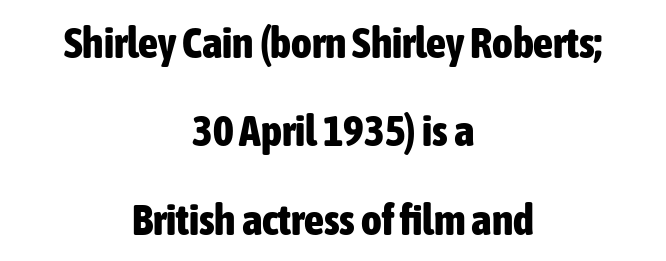
Q: Is the text bold? A: Yes.
Q: Is the text italic (slanted)? A: No, it is upright.
Q: Is the typeface a serif or a sans-serif typeface? A: Sans-serif.
Q: Is the text underlined? A: No.
Q: How is the paragraph aligned? A: Centered.
Q: Is the spacing between letters normal or unusually wide? A: Normal.
Q: Is the spacing between lines tight, normal or loose? A: Loose.
Q: Width (condensed, normal, or wide)? A: Condensed.
Q: Stroke contrast? A: Low.
Q: x-height? A: Medium.
Q: Monospaced? A: No.
